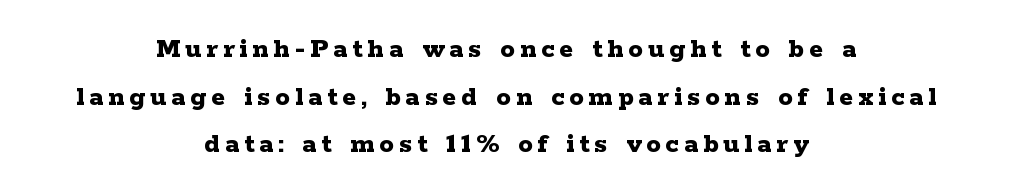
{"serif": "yes", "italic": "no", "bold": "yes", "weight": "bold", "width": "wide", "stroke_contrast": "low", "x_height": "medium", "monospaced": "no", "underline": "no", "align": "center", "line_spacing": "normal", "line_spacing_ratio": 1.64, "glyph_px": 29}
